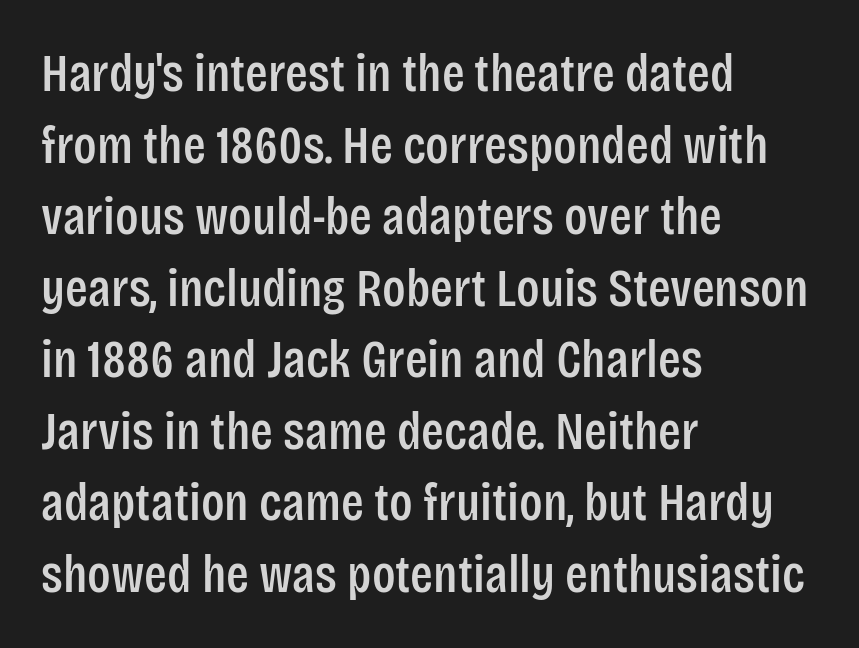
The space directly below the letters is spotless. Proportional: the letters do not fall into vertical columns. Do the letters lean? They stand straight. A classic flush-left, rag-right setting is used for this passage. There is no visible air inserted between adjacent glyphs. Leading: standard.
